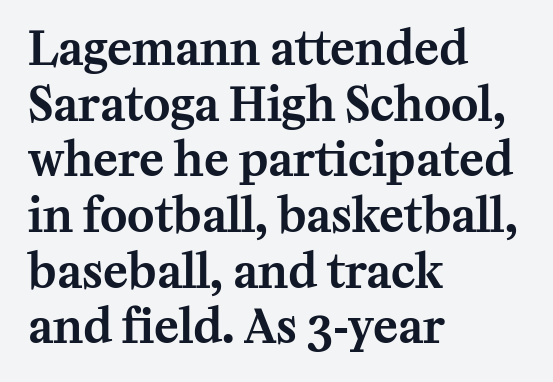
{"serif": "yes", "italic": "no", "width": "normal", "stroke_contrast": "medium", "x_height": "medium", "monospaced": "no", "underline": "no", "align": "left", "line_spacing_ratio": 1.21, "letter_spacing": "normal", "letter_spacing_em": 0.0, "glyph_px": 46}
